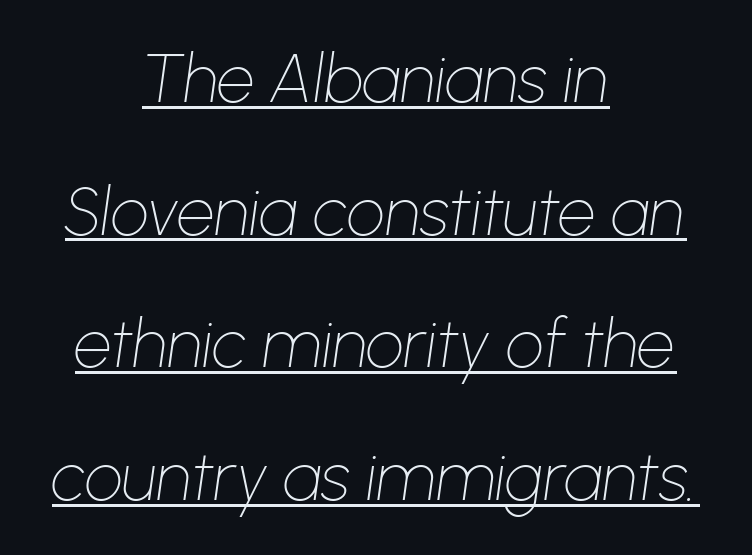
Q: Is the text bold? A: No.
Q: Is the text italic (slanted)? A: Yes, it leans right by about 8 degrees.
Q: Is the text underlined? A: Yes.
Q: How is the paragraph aligned? A: Centered.
Q: Is the spacing between letters normal or unusually wide? A: Normal.
Q: Is the spacing between lines tight, normal or loose? A: Loose.
Q: Width (condensed, normal, or wide)? A: Normal.
Q: Stroke contrast? A: Low.
Q: x-height? A: Medium.
Q: Monospaced? A: No.
